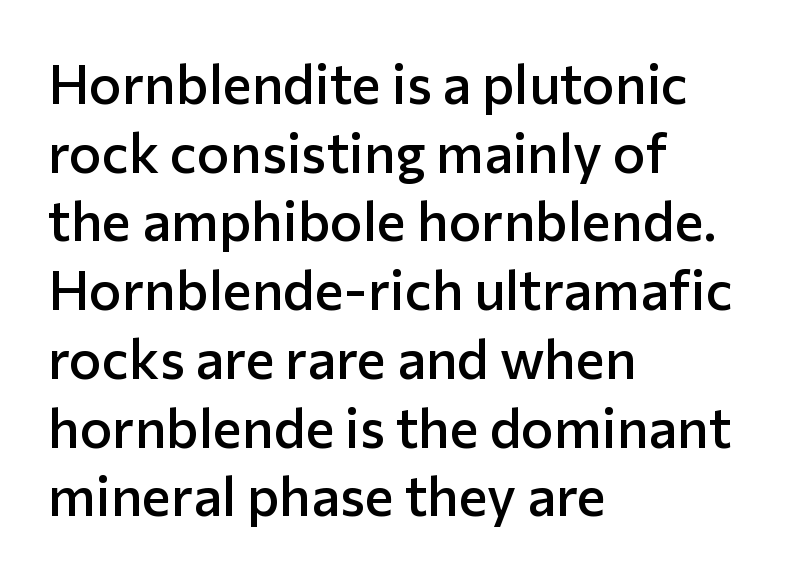
Only glyphs here, with clear space below each row. A typesetter would call this proportional, since set widths differ per character. Does the weight exceed regular? Yes, but only to semibold. Regular leading. Each word holds together tightly as a unit, with standard inter-letter gaps. Font category for this specimen: sans-serif.
